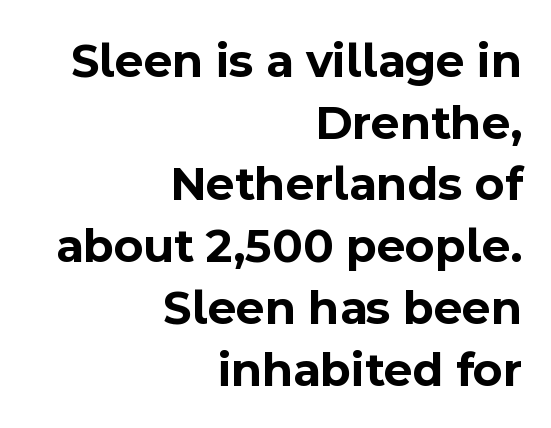
Q: Is the text bold? A: Yes.
Q: Is the text italic (slanted)? A: No, it is upright.
Q: Is the typeface a serif or a sans-serif typeface? A: Sans-serif.
Q: Is the text underlined? A: No.
Q: How is the paragraph aligned? A: Right-aligned.
Q: Is the spacing between letters normal or unusually wide? A: Normal.
Q: Is the spacing between lines tight, normal or loose? A: Normal.
Q: Width (condensed, normal, or wide)? A: Normal.
Q: x-height? A: Medium.
Q: Monospaced? A: No.
